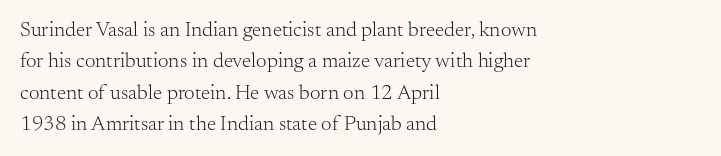
{"italic": "no", "bold": "no", "underline": "no", "align": "left", "line_spacing": "normal", "line_spacing_ratio": 1.49, "letter_spacing": "normal", "letter_spacing_em": 0.0, "glyph_px": 21}
